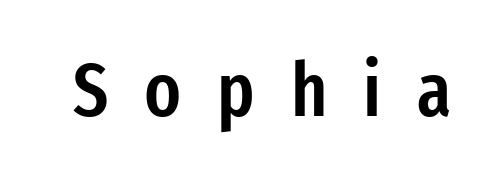
The image shows 76 px semibold, condensed sans-serif type, upright; set unusually wide letter spacing (+0.47 em), not underlined; low stroke contrast and a medium x-height.
